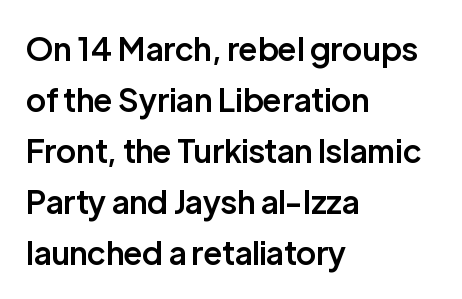
Q: Is the text bold? A: Semi-bold.
Q: Is the text italic (slanted)? A: No, it is upright.
Q: Is the typeface a serif or a sans-serif typeface? A: Sans-serif.
Q: Is the text underlined? A: No.
Q: How is the paragraph aligned? A: Left-aligned.
Q: Is the spacing between letters normal or unusually wide? A: Normal.
Q: Is the spacing between lines tight, normal or loose? A: Normal.
Q: Width (condensed, normal, or wide)? A: Normal.
Q: Stroke contrast? A: Low.
Q: x-height? A: Medium.
Q: Monospaced? A: No.
